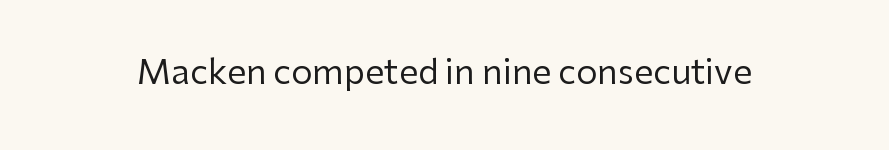
Q: Is the text bold? A: No.
Q: Is the text italic (slanted)? A: No, it is upright.
Q: Is the typeface a serif or a sans-serif typeface? A: Sans-serif.
Q: Is the text underlined? A: No.
Q: Is the spacing between letters normal or unusually wide? A: Normal.
Q: Width (condensed, normal, or wide)? A: Normal.
Q: Stroke contrast? A: Low.
Q: x-height? A: Medium.
Q: Monospaced? A: No.
